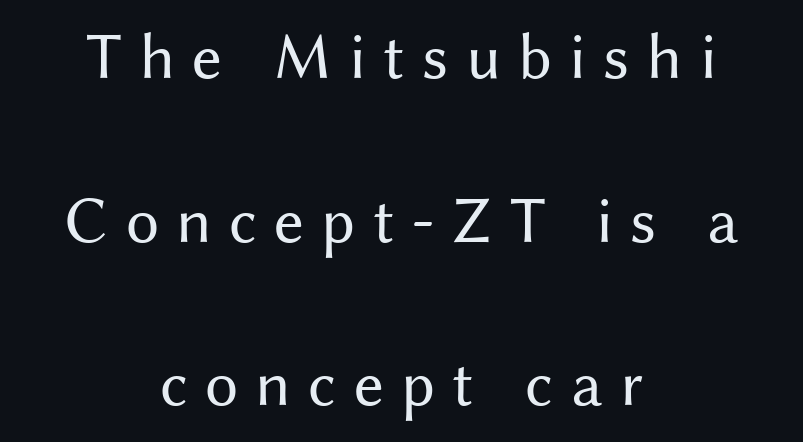
The weight tops out at a normal text grade. Loosely led — the rows are spread out. Letters rest on an invisible, unmarked baseline. Horizontal alignment here is central, giving a formal, balanced look. You could not count columns in this text — the font is proportionally spaced. The tracking reads as deliberately expanded to a designer's eye.
